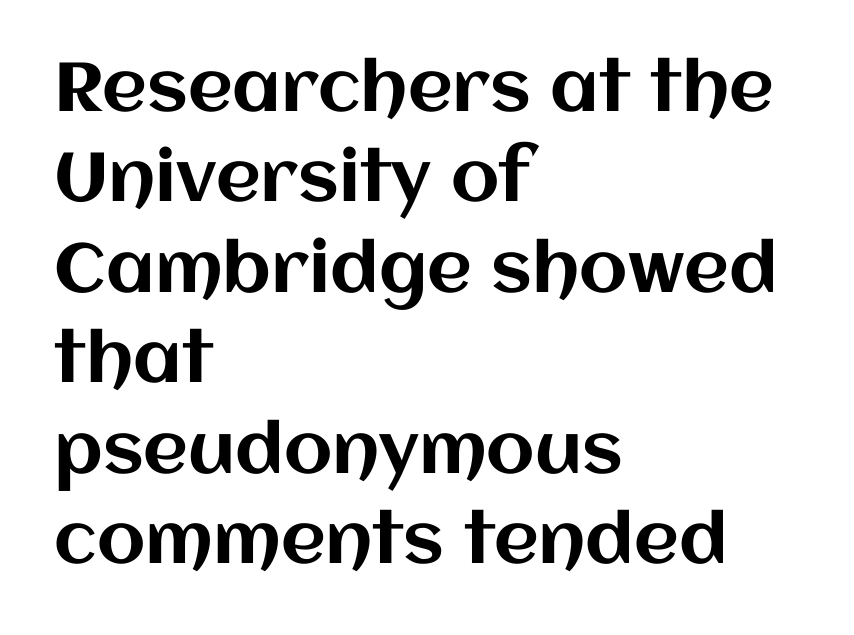
The lettering holds an erect, upright posture throughout. Check the space under the baseline: it is left empty. Spacing verdict: proportional, widths tailored to each character. The letterforms sit shoulder to shoulder at normal distance.
